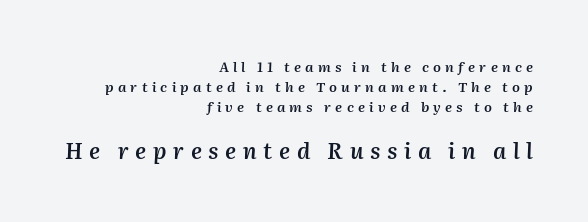
The image shows 22 px text type, italic (leaning right); set right-aligned, normal line spacing (1.44x), unusually wide letter spacing (+0.3 em), not underlined; the second (bottom) block is 1.57x larger.
